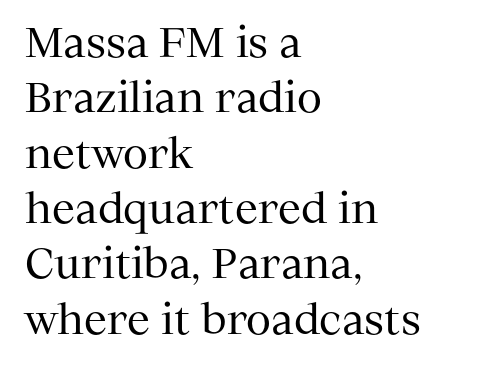
Q: Is the text bold? A: No.
Q: Is the text italic (slanted)? A: No, it is upright.
Q: Is the typeface a serif or a sans-serif typeface? A: Serif.
Q: Is the text underlined? A: No.
Q: How is the paragraph aligned? A: Left-aligned.
Q: Is the spacing between letters normal or unusually wide? A: Normal.
Q: Is the spacing between lines tight, normal or loose? A: Normal.
Q: Width (condensed, normal, or wide)? A: Normal.
Q: Stroke contrast? A: Medium.
Q: x-height? A: Medium.
Q: Monospaced? A: No.
